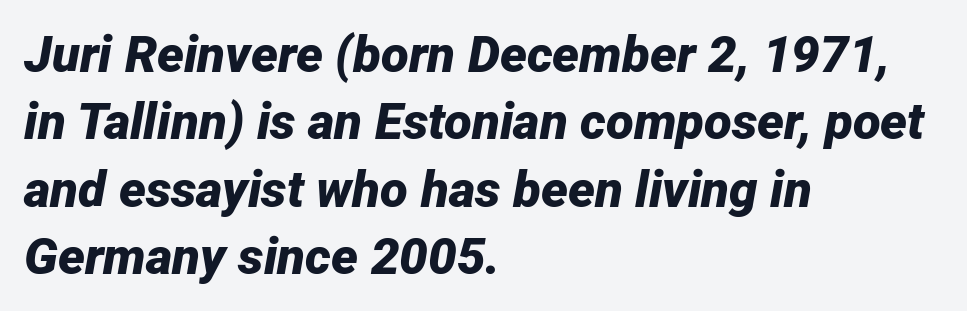
Nothing unusual about the tracking: characters are spaced as the font intends. The specimen reads as italic at a glance. Visually the block forms a straight wall on the left and a jagged coastline on the right. Plenty of ink on the page — the face is bold. Is this a fixed-width face? No — the glyphs have proportional, varying widths. Evenly set lines give the paragraph a standard silhouette.
